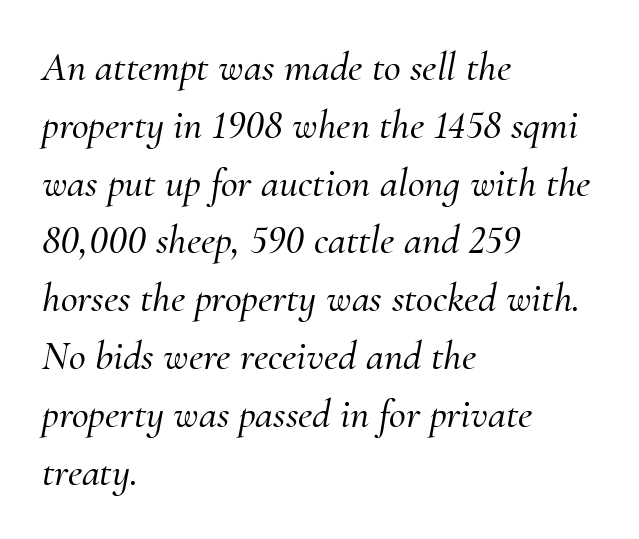
Q: Is the text italic (slanted)? A: Yes, it leans right by about 10 degrees.
Q: Is the typeface a serif or a sans-serif typeface? A: Serif.
Q: Is the text underlined? A: No.
Q: How is the paragraph aligned? A: Left-aligned.
Q: Is the spacing between letters normal or unusually wide? A: Normal.
Q: Is the spacing between lines tight, normal or loose? A: Normal.
Q: Width (condensed, normal, or wide)? A: Normal.
Q: Stroke contrast? A: Medium.
Q: x-height? A: Small.
Q: Monospaced? A: No.
